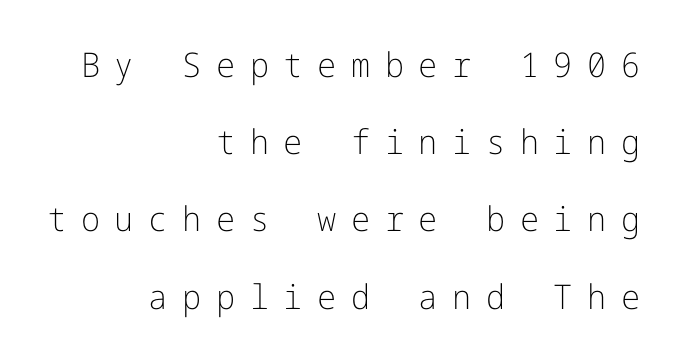
Q: Is the text bold? A: No.
Q: Is the text italic (slanted)? A: No, it is upright.
Q: Is the typeface a serif or a sans-serif typeface? A: Sans-serif.
Q: Is the text underlined? A: No.
Q: How is the paragraph aligned? A: Right-aligned.
Q: Is the spacing between letters normal or unusually wide? A: Unusually wide.
Q: Is the spacing between lines tight, normal or loose? A: Loose.
Q: Width (condensed, normal, or wide)? A: Normal.
Q: Stroke contrast? A: Low.
Q: x-height? A: Medium.
